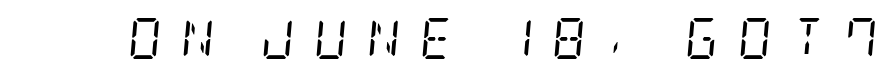
{"serif": "yes", "italic": "yes", "lean": "right", "slant_degrees": 5, "bold": "no", "weight": "regular", "width": "condensed", "stroke_contrast": "low", "x_height": "large", "underline": "no", "letter_spacing": "wide", "letter_spacing_em": 0.47, "glyph_px": 41}
